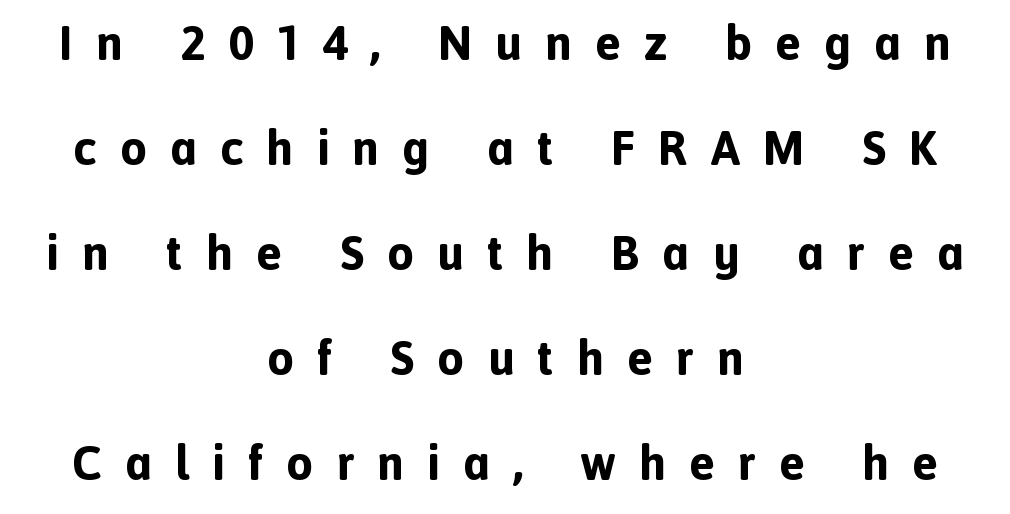
The passage is arranged like a title page — every line centered. When letters stand straight like this, we call the style roman or upright. I'd describe the lettering as bold — thick and assertive. The designer dialed line spacing up above the default. The letterforms stand isolated, each surrounded by extra space.
